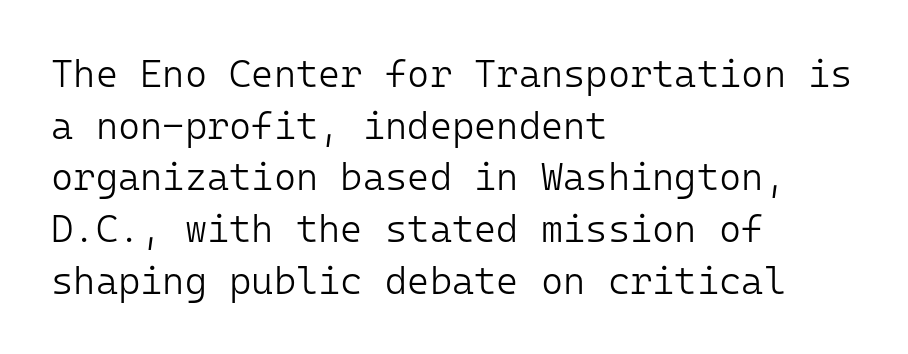
Q: Is the text bold? A: No.
Q: Is the text italic (slanted)? A: No, it is upright.
Q: Is the typeface a serif or a sans-serif typeface? A: Sans-serif.
Q: Is the text underlined? A: No.
Q: How is the paragraph aligned? A: Left-aligned.
Q: Is the spacing between letters normal or unusually wide? A: Normal.
Q: Is the spacing between lines tight, normal or loose? A: Normal.
Q: Width (condensed, normal, or wide)? A: Normal.
Q: Stroke contrast? A: Low.
Q: x-height? A: Medium.
Q: Monospaced? A: Yes.
